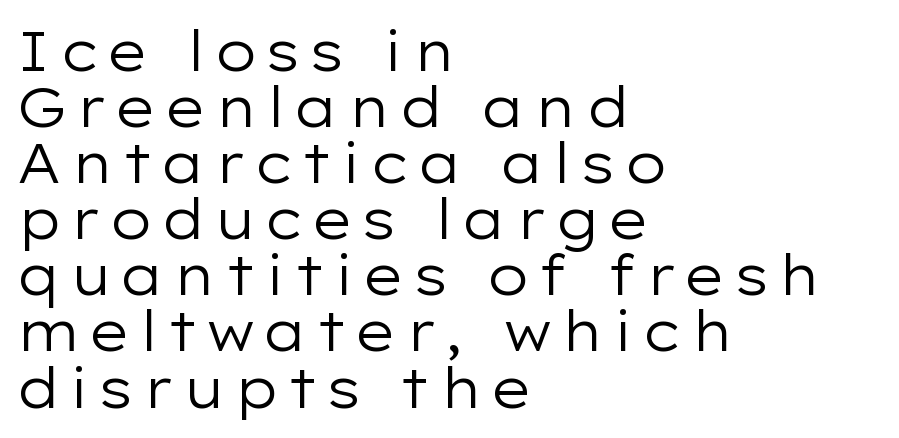
Q: Is the text bold? A: No.
Q: Is the text italic (slanted)? A: No, it is upright.
Q: Is the typeface a serif or a sans-serif typeface? A: Sans-serif.
Q: Is the text underlined? A: No.
Q: How is the paragraph aligned? A: Left-aligned.
Q: Is the spacing between lines tight, normal or loose? A: Tight.
Q: Width (condensed, normal, or wide)? A: Wide.
Q: Stroke contrast? A: Low.
Q: x-height? A: Medium.
Q: Monospaced? A: No.
